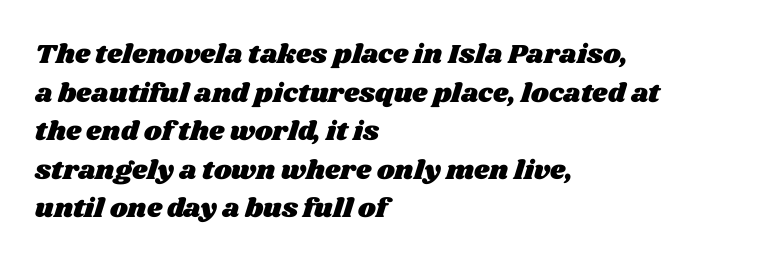
The image shows 27 px text type; set left-aligned, normal line spacing (1.43x), normal letter spacing, not underlined.
